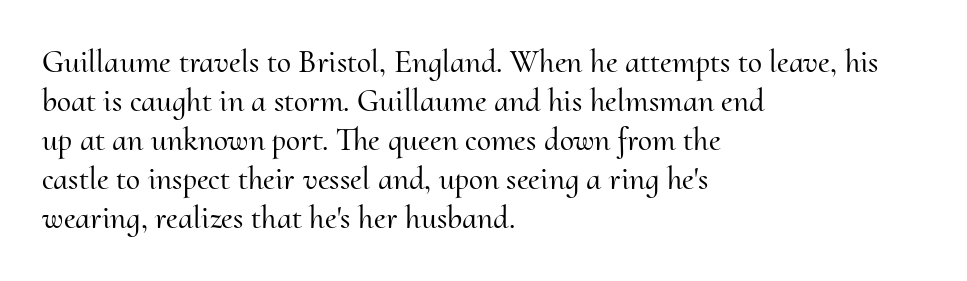
Words appear dense and cohesive because spacing is normal. Layout note: lines flush left. A typesetter would mark this as roman, not italic. The words here are not underlined. Varying glyph widths throughout — classic text-font behaviour. To sum up the face: it has serifs.
